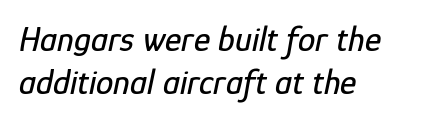
Q: Is the text italic (slanted)? A: Yes, it leans right by about 12 degrees.
Q: Is the text underlined? A: No.
Q: How is the paragraph aligned? A: Left-aligned.
Q: Is the spacing between letters normal or unusually wide? A: Normal.
Q: Width (condensed, normal, or wide)? A: Condensed.
Q: Stroke contrast? A: Low.
Q: x-height? A: Medium.
Q: Monospaced? A: No.
